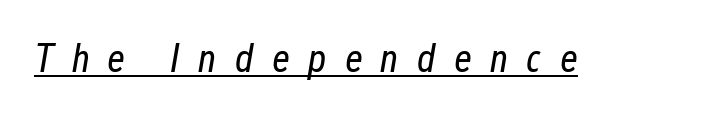
The image shows 40 px regular-weight, condensed type, italic (leaning right); set unusually wide letter spacing (+0.45 em), underlined; low stroke contrast and a medium x-height.
